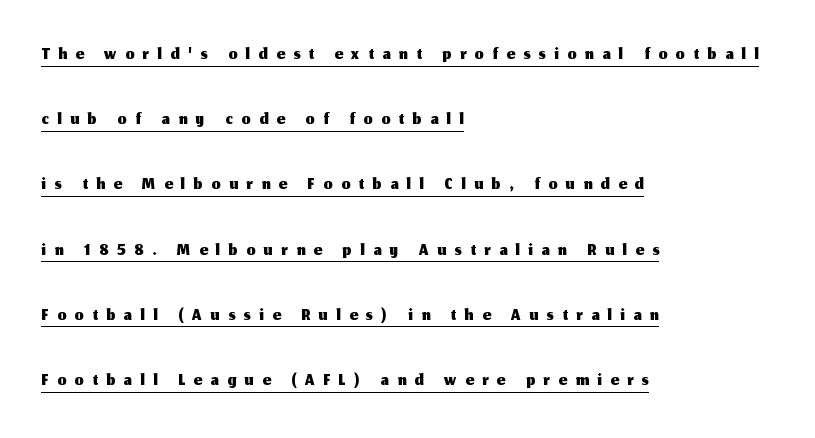
Each line starts at the same left margin while the right side varies. Students, observe the line beneath the letters — that is underlining. Here the designer chose a conventional face with non-uniform glyph widths. Is there any slant? The stems are plumb. The space between consecutive lines is lavish. Observe the absence of serifs on each vertical stroke in this sample.
